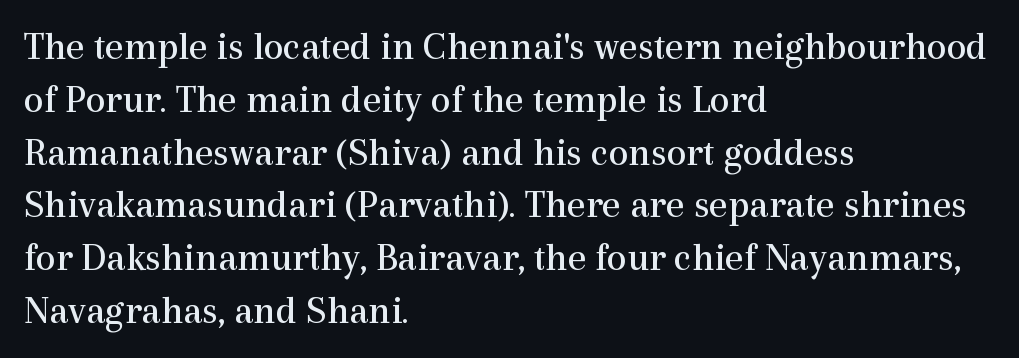
{"serif": "yes", "italic": "no", "bold": "no", "weight": "regular", "width": "normal", "x_height": "medium", "monospaced": "no", "underline": "no", "align": "left", "line_spacing": "normal", "line_spacing_ratio": 1.32, "letter_spacing": "normal", "letter_spacing_em": 0.0, "glyph_px": 40}
